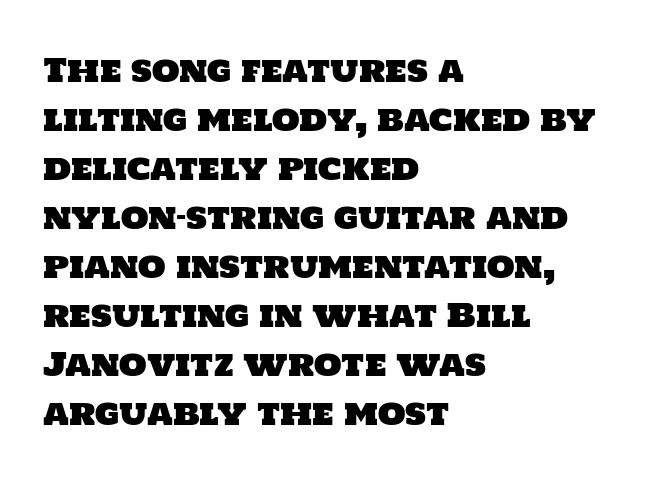
Q: Is the typeface a serif or a sans-serif typeface? A: Sans-serif.
Q: Is the text underlined? A: No.
Q: How is the paragraph aligned? A: Left-aligned.
Q: Is the spacing between letters normal or unusually wide? A: Normal.
Q: Is the spacing between lines tight, normal or loose? A: Normal.
Q: Width (condensed, normal, or wide)? A: Normal.
Q: Stroke contrast? A: Low.
Q: x-height? A: Large.
Q: Monospaced? A: No.
